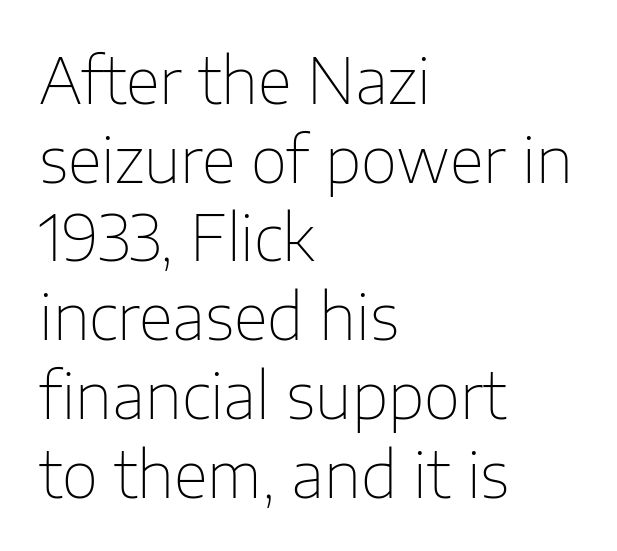
The text block is weighted toward the left margin, trailing off unevenly rightward. This rendering leaves character spacing at its baseline value. Think of a printed novel: that variable character pitch is what you see here. The designer went with a sans here, leaving each stem footless.
